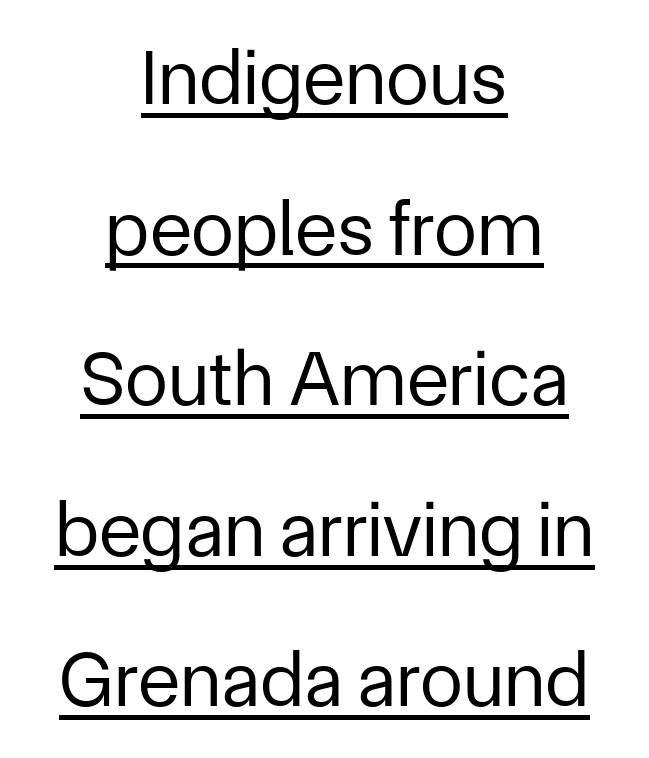
Q: Is the text bold? A: No.
Q: Is the text italic (slanted)? A: No, it is upright.
Q: Is the typeface a serif or a sans-serif typeface? A: Sans-serif.
Q: Is the text underlined? A: Yes.
Q: How is the paragraph aligned? A: Centered.
Q: Is the spacing between letters normal or unusually wide? A: Normal.
Q: Is the spacing between lines tight, normal or loose? A: Loose.
Q: Width (condensed, normal, or wide)? A: Normal.
Q: Stroke contrast? A: Low.
Q: x-height? A: Medium.
Q: Monospaced? A: No.
